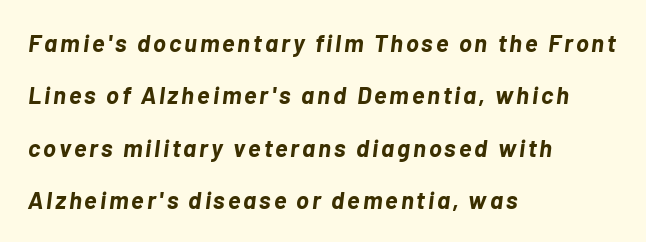
The image shows 24 px bold type, italic (leaning right); set left-aligned, loose line spacing (2.18x), not underlined.
